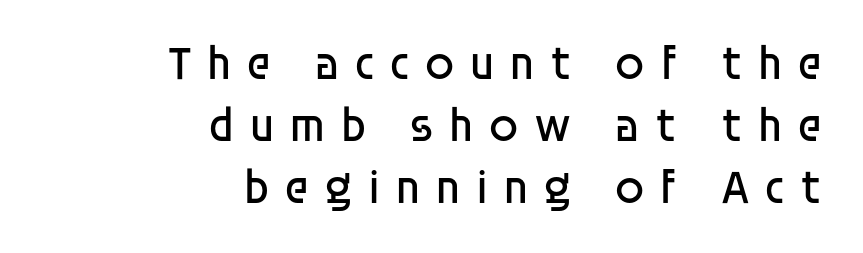
{"serif": "no", "italic": "no", "bold": "no", "weight": "regular", "width": "normal", "stroke_contrast": "low", "x_height": "large", "monospaced": "no", "underline": "no", "align": "right", "line_spacing": "normal", "line_spacing_ratio": 1.29, "letter_spacing": "wide", "letter_spacing_em": 0.29, "glyph_px": 48}
